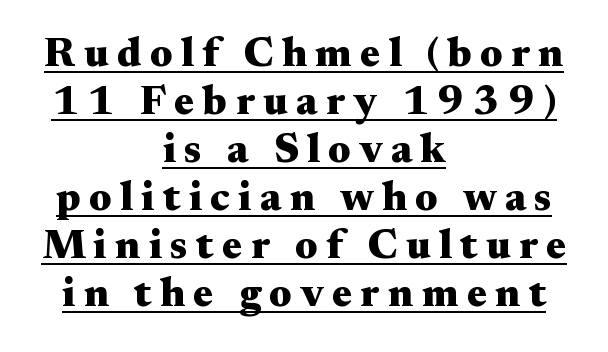
Q: Is the text bold? A: Yes.
Q: Is the text italic (slanted)? A: No, it is upright.
Q: Is the typeface a serif or a sans-serif typeface? A: Serif.
Q: Is the text underlined? A: Yes.
Q: How is the paragraph aligned? A: Centered.
Q: Is the spacing between letters normal or unusually wide? A: Unusually wide.
Q: Width (condensed, normal, or wide)? A: Wide.
Q: Stroke contrast? A: Medium.
Q: x-height? A: Small.
Q: Monospaced? A: No.
